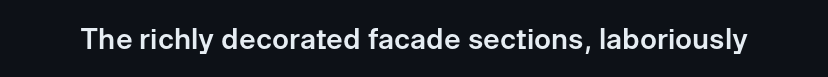
Tracking here is standard; glyphs follow each other at the usual distance. You can tell it's not italic because the verticals are truly vertical. Typographically, this falls in the sans-serif category. The letters advance in unequal steps, a hallmark of proportional type. No word sits above an underline.
